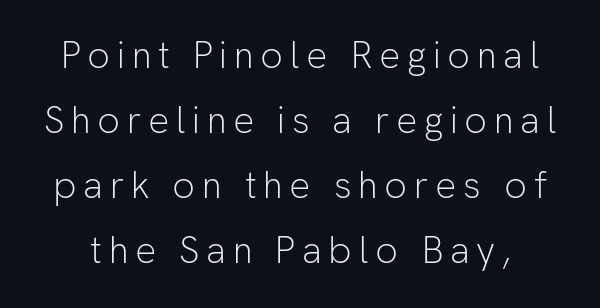
Tall strokes in this sample are plumb rather than angled. Is this a sans? Yes — the strokes have no serifs. Nobody drew a line under any word here. The passage shown is not bold in any degree. Do the characters align in a grid? No, the font is proportional.
